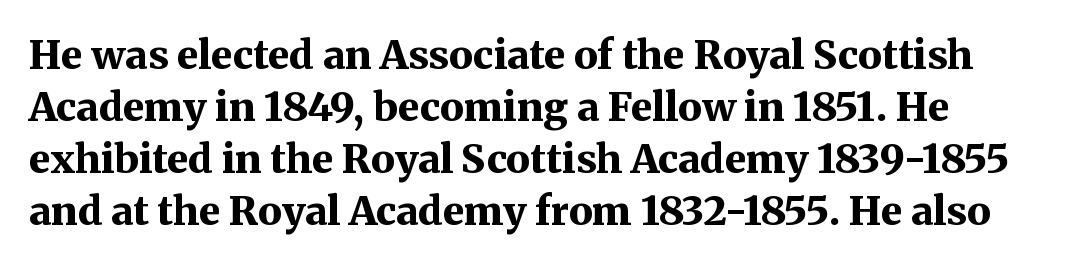
Notice how thick the strokes are: this is what a full bold looks like. The lines sit at an ordinary, default distance from one another. Every stem runs plumb, perpendicular to the baseline. The typeface chosen for these lines features serifs. The passage shown is not underscored anywhere. The passage shown is typed in a proportional face where columns would drift.
